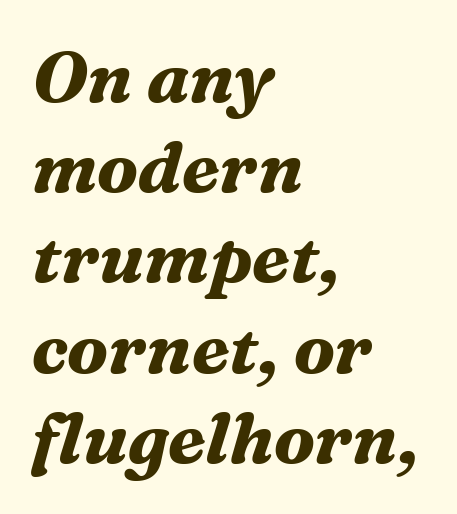
Q: Is the text bold? A: Yes.
Q: Is the text italic (slanted)? A: Yes, it leans right by about 16 degrees.
Q: Is the typeface a serif or a sans-serif typeface? A: Serif.
Q: Is the text underlined? A: No.
Q: How is the paragraph aligned? A: Left-aligned.
Q: Is the spacing between letters normal or unusually wide? A: Normal.
Q: Is the spacing between lines tight, normal or loose? A: Normal.
Q: Width (condensed, normal, or wide)? A: Normal.
Q: Stroke contrast? A: Medium.
Q: x-height? A: Medium.
Q: Monospaced? A: No.
